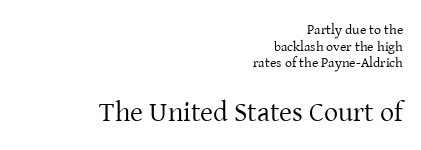
{"serif": "yes", "italic": "no", "bold": "no", "weight": "regular", "width": "normal", "stroke_contrast": "low", "x_height": "medium", "monospaced": "no", "underline": "no", "align": "right", "line_spacing_ratio": 1.18, "letter_spacing": "normal", "letter_spacing_em": 0.0, "larger_block": "second", "size_ratio": 2.0, "glyph_px": 28}
